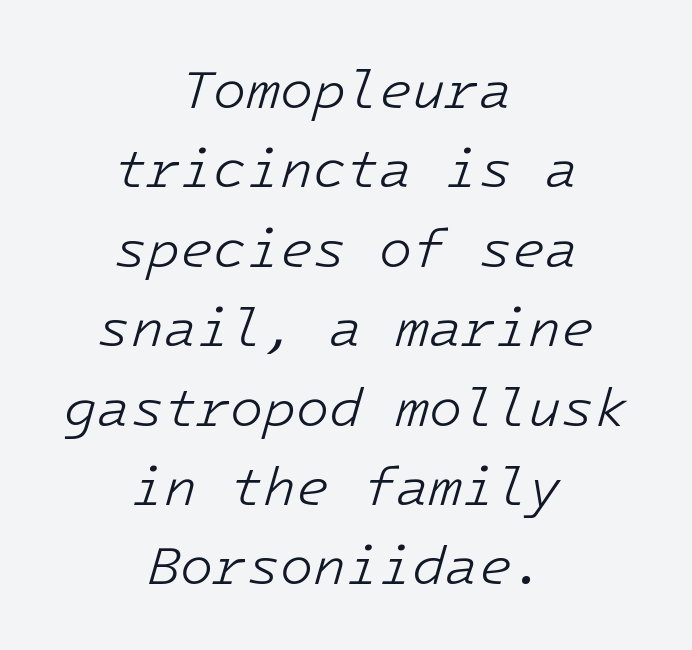
{"italic": "yes", "lean": "right", "slant_degrees": 16, "bold": "no", "weight": "light", "width": "normal", "stroke_contrast": "low", "x_height": "medium", "underline": "no", "align": "center", "line_spacing": "normal", "line_spacing_ratio": 1.47, "letter_spacing": "normal", "letter_spacing_em": 0.0, "glyph_px": 54}
